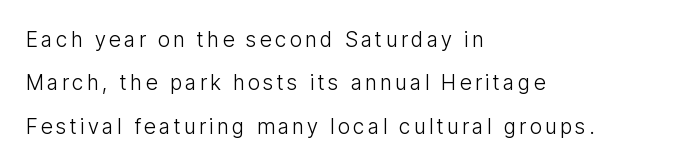
The passage shown is not underscored anywhere. Reading down the block, your eye returns to a fixed left position each line. You can tell it's not italic because the verticals are truly vertical. Baseline-to-baseline distance is far greater than the letter height.
